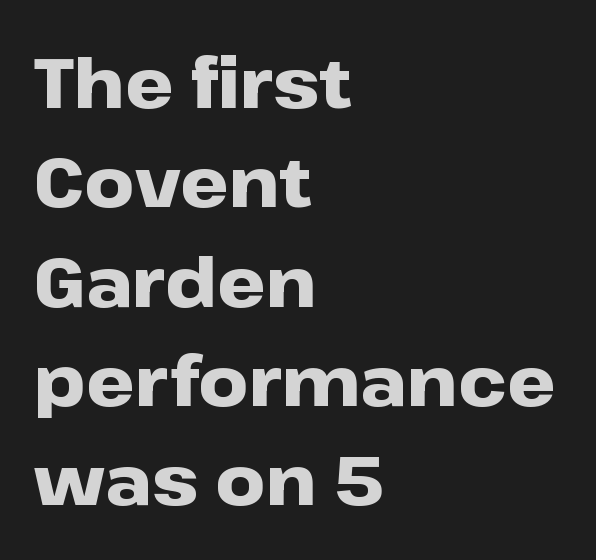
Q: Is the text bold? A: Yes.
Q: Is the text italic (slanted)? A: No, it is upright.
Q: Is the typeface a serif or a sans-serif typeface? A: Sans-serif.
Q: Is the text underlined? A: No.
Q: How is the paragraph aligned? A: Left-aligned.
Q: Is the spacing between letters normal or unusually wide? A: Normal.
Q: Is the spacing between lines tight, normal or loose? A: Normal.
Q: Width (condensed, normal, or wide)? A: Wide.
Q: Stroke contrast? A: Low.
Q: x-height? A: Medium.
Q: Monospaced? A: No.
